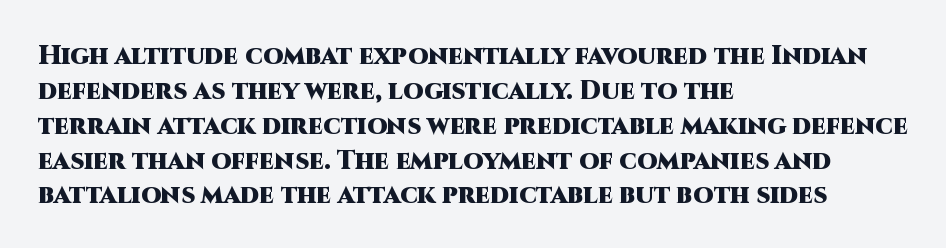
Q: Is the text bold? A: Yes.
Q: Is the text italic (slanted)? A: No, it is upright.
Q: Is the text underlined? A: No.
Q: How is the paragraph aligned? A: Left-aligned.
Q: Is the spacing between letters normal or unusually wide? A: Normal.
Q: Is the spacing between lines tight, normal or loose? A: Normal.
